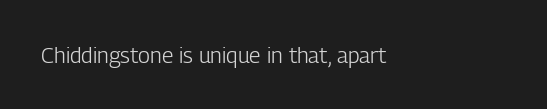
The rag falls on the right side of this text block. Spacing between characters is what you'd get straight out of the box. This sample uses an upright cut, with every glyph sitting square on the baseline. Plain, unruled lines of type. The weight would be labelled regular, book, light, or lighter still.
